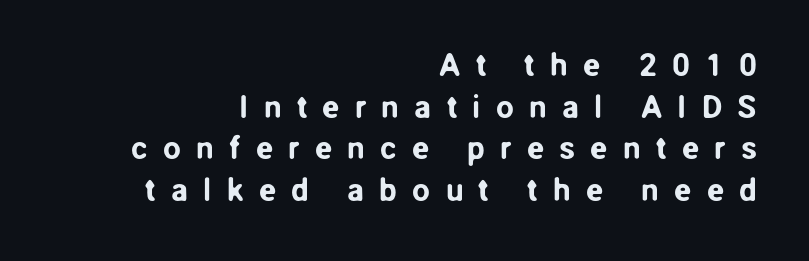
Q: Is the text italic (slanted)? A: No, it is upright.
Q: Is the typeface a serif or a sans-serif typeface? A: Sans-serif.
Q: Is the text underlined? A: No.
Q: How is the paragraph aligned? A: Right-aligned.
Q: Is the spacing between letters normal or unusually wide? A: Unusually wide.
Q: Is the spacing between lines tight, normal or loose? A: Normal.
Q: Width (condensed, normal, or wide)? A: Normal.
Q: Stroke contrast? A: Low.
Q: x-height? A: Medium.
Q: Monospaced? A: No.
